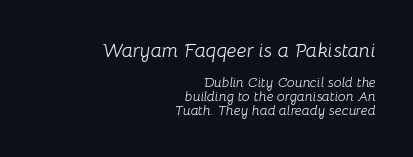
The passage shown stacks its lines with hardly any gap. The space beneath each line is pristine and unruled. This rendering uses right alignment, leaving the left contour irregular. Is the lower block the larger one? No — the upper block carries the bigger type.
